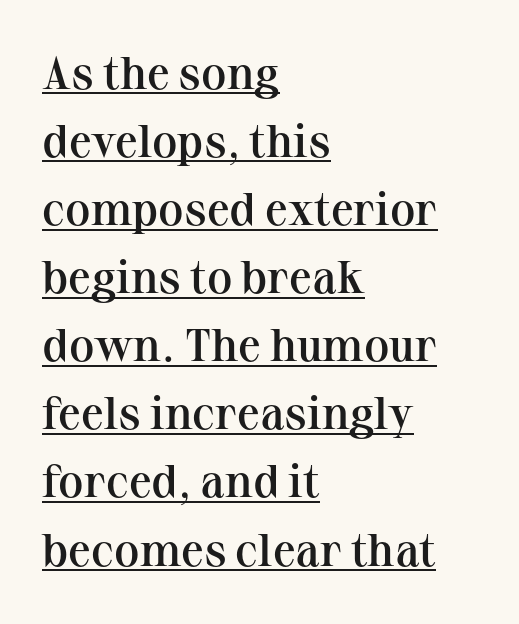
In designer terms, the underline attribute is active on this setting. Whoever set this chose a conventional vertical rhythm. Ascenders rise straight up at ninety degrees. Typesetter's note: demi weight, one step under bold.
